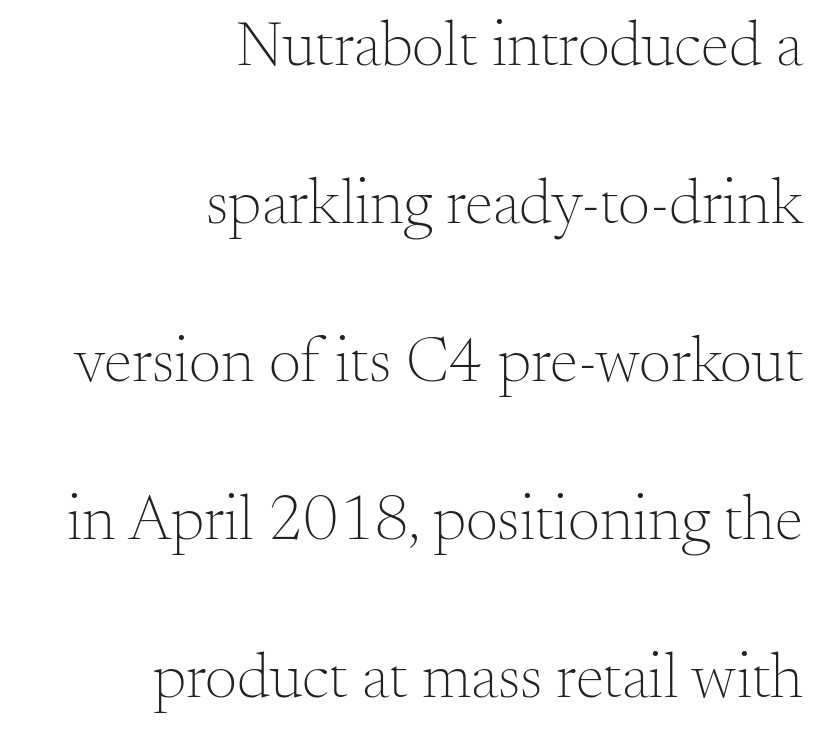
The type sits square on the baseline with zero lean. The gaps between neighbouring characters are ordinary and unremarkable. Unbolded letterforms with no extra heft. Airy leading. This sample uses a serif face. Bare-footed words on every line.
